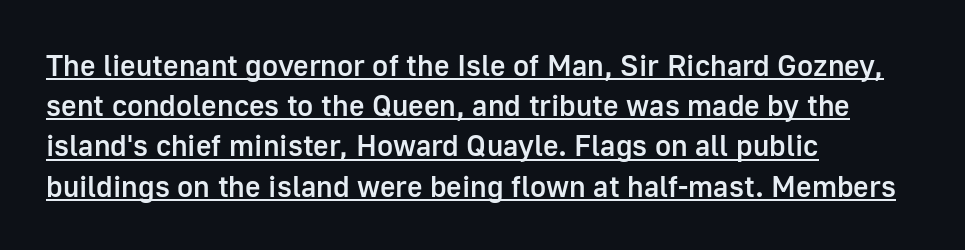
{"serif": "no", "italic": "no", "bold": "semi", "weight": "semibold", "width": "normal", "stroke_contrast": "low", "x_height": "medium", "monospaced": "no", "underline": "yes", "align": "left", "line_spacing": "normal", "line_spacing_ratio": 1.34, "letter_spacing": "normal", "letter_spacing_em": 0.0, "glyph_px": 30}
